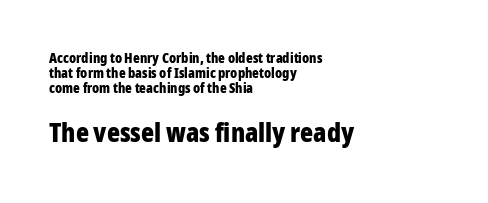
The image shows 27 px bold type, upright; set left-aligned, tight line spacing (1.08x), normal letter spacing, not underlined; the second (bottom) block is 1.93x larger.
